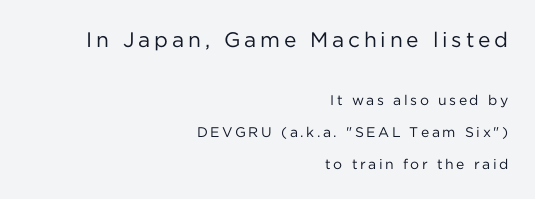
Q: Is the text bold? A: No.
Q: Is the text italic (slanted)? A: No, it is upright.
Q: Is the text underlined? A: No.
Q: How is the paragraph aligned? A: Right-aligned.
Q: Is the spacing between lines tight, normal or loose? A: Loose.
Q: Which block of text is set in a larger size, the first (top) or the second (bottom)? A: The first (top) one.
